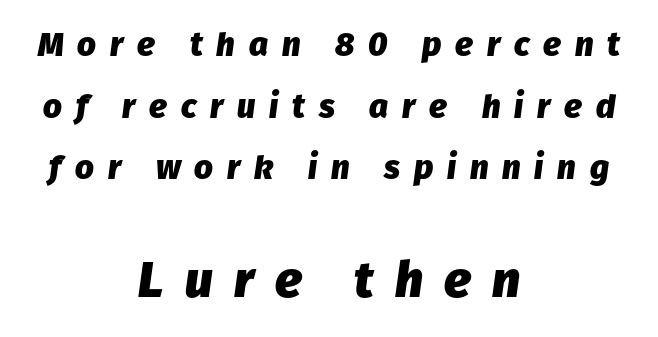
{"italic": "yes", "lean": "right", "slant_degrees": 8, "bold": "yes", "weight": "heavy", "width": "normal", "stroke_contrast": "low", "x_height": "medium", "monospaced": "no", "underline": "no", "align": "center", "line_spacing_ratio": 1.87, "letter_spacing": "wide", "letter_spacing_em": 0.42, "larger_block": "second", "size_ratio": 1.52, "glyph_px": 50}
